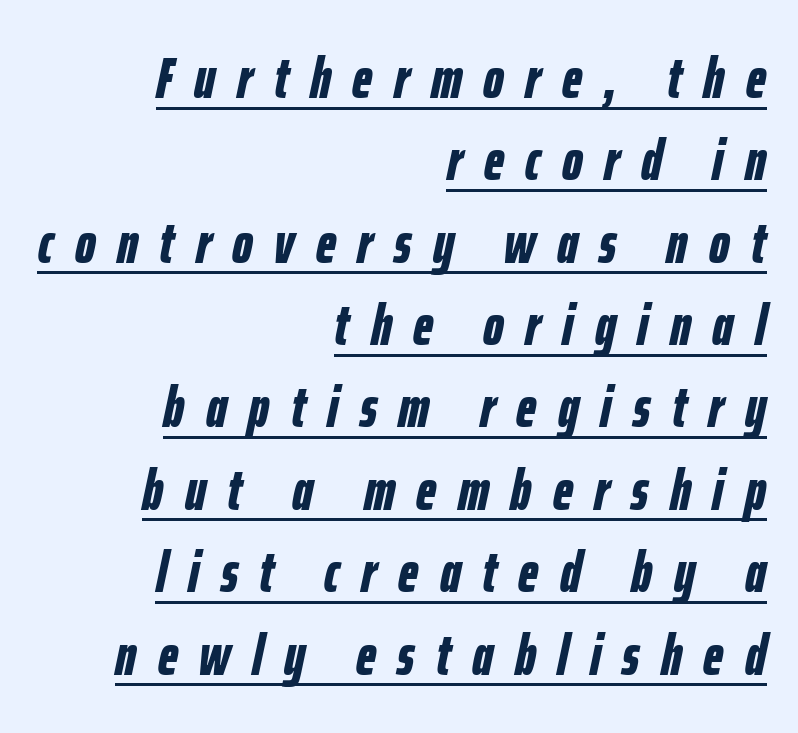
{"italic": "yes", "lean": "right", "slant_degrees": 12, "bold": "yes", "weight": "bold", "width": "condensed", "stroke_contrast": "low", "x_height": "medium", "monospaced": "no", "underline": "yes", "align": "right", "line_spacing": "normal", "line_spacing_ratio": 1.42, "letter_spacing": "wide", "letter_spacing_em": 0.37, "glyph_px": 58}
